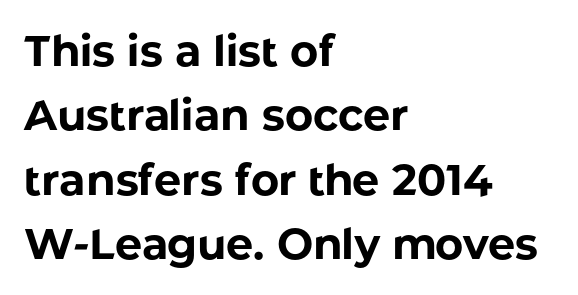
Q: Is the text bold? A: Yes.
Q: Is the text italic (slanted)? A: No, it is upright.
Q: Is the typeface a serif or a sans-serif typeface? A: Sans-serif.
Q: Is the text underlined? A: No.
Q: How is the paragraph aligned? A: Left-aligned.
Q: Is the spacing between letters normal or unusually wide? A: Normal.
Q: Is the spacing between lines tight, normal or loose? A: Normal.
Q: Width (condensed, normal, or wide)? A: Normal.
Q: Stroke contrast? A: Low.
Q: x-height? A: Medium.
Q: Monospaced? A: No.
